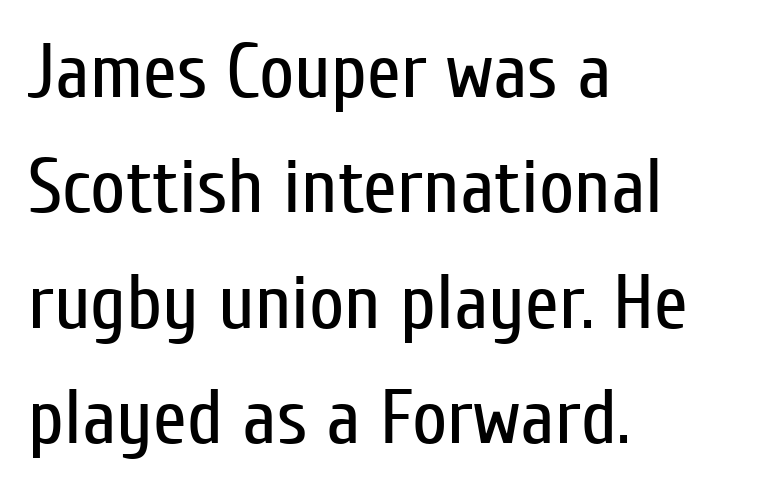
The image shows 77 px regular-weight, condensed sans-serif type, upright; set left-aligned, normal line spacing (1.5x), normal letter spacing, not underlined; low stroke contrast and a medium x-height.
